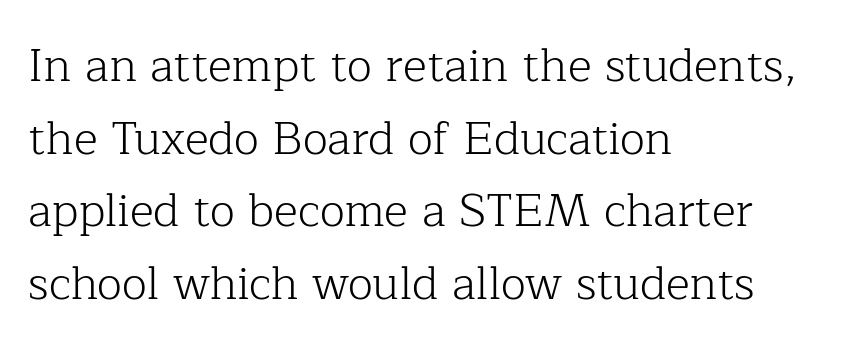
Q: Is the text bold? A: No.
Q: Is the text italic (slanted)? A: No, it is upright.
Q: Is the typeface a serif or a sans-serif typeface? A: Serif.
Q: Is the text underlined? A: No.
Q: How is the paragraph aligned? A: Left-aligned.
Q: Is the spacing between letters normal or unusually wide? A: Normal.
Q: Is the spacing between lines tight, normal or loose? A: Normal.
Q: Width (condensed, normal, or wide)? A: Normal.
Q: Stroke contrast? A: Low.
Q: x-height? A: Medium.
Q: Monospaced? A: No.
